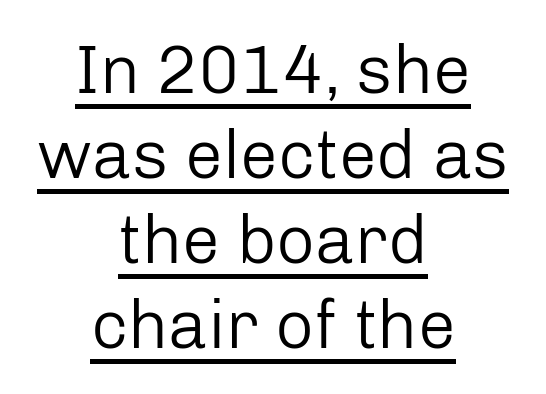
Honestly, the underline is the first thing you notice here. The leading is moderate, giving the passage an even texture. If you folded the block vertically in half, each line would mirror itself in length. Think of a printed novel: that variable character pitch is what you see here.
